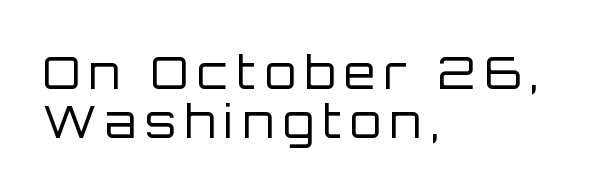
The image shows 45 px regular-weight sans-serif type, upright; set left-aligned, tight line spacing (1.1x), unusually wide letter spacing (+0.2 em), not underlined; low stroke contrast and a large x-height.
